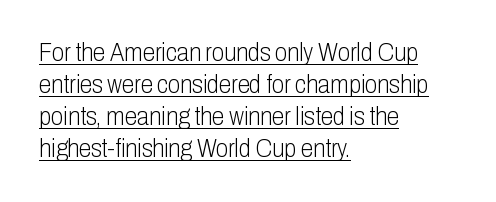
Q: Is the text bold? A: No.
Q: Is the text italic (slanted)? A: No, it is upright.
Q: Is the text underlined? A: Yes.
Q: How is the paragraph aligned? A: Left-aligned.
Q: Is the spacing between letters normal or unusually wide? A: Normal.
Q: Is the spacing between lines tight, normal or loose? A: Normal.
